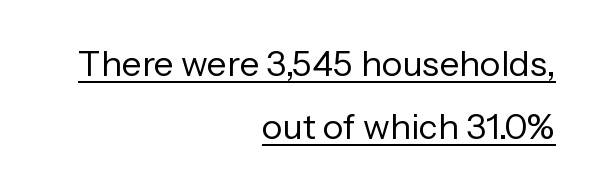
Q: Is the text bold? A: No.
Q: Is the text italic (slanted)? A: No, it is upright.
Q: Is the typeface a serif or a sans-serif typeface? A: Sans-serif.
Q: Is the text underlined? A: Yes.
Q: How is the paragraph aligned? A: Right-aligned.
Q: Is the spacing between letters normal or unusually wide? A: Normal.
Q: Width (condensed, normal, or wide)? A: Normal.
Q: Stroke contrast? A: Low.
Q: x-height? A: Medium.
Q: Monospaced? A: No.
